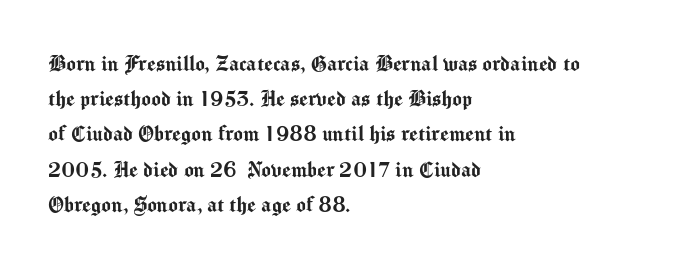
{"italic": "no", "underline": "no", "align": "left", "line_spacing": "normal", "line_spacing_ratio": 1.41, "letter_spacing": "normal", "letter_spacing_em": 0.0, "glyph_px": 25}
